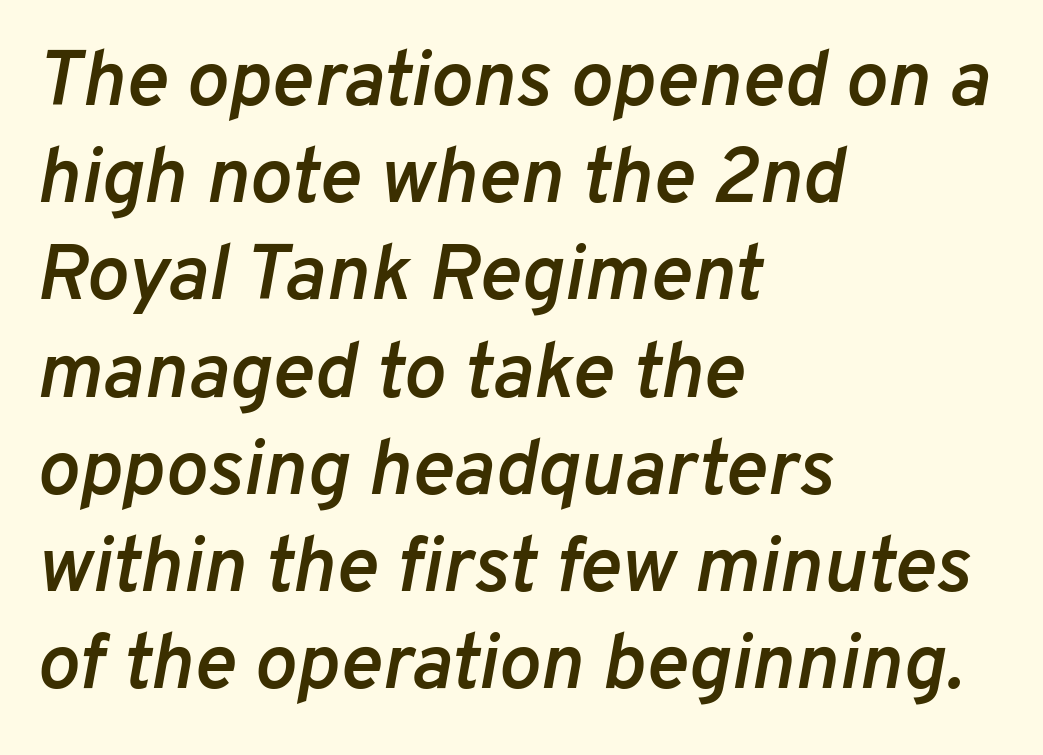
The image shows 79 px semibold type, italic (leaning right); set left-aligned, line spacing 1.23x, normal letter spacing, not underlined; low stroke contrast and a medium x-height.
